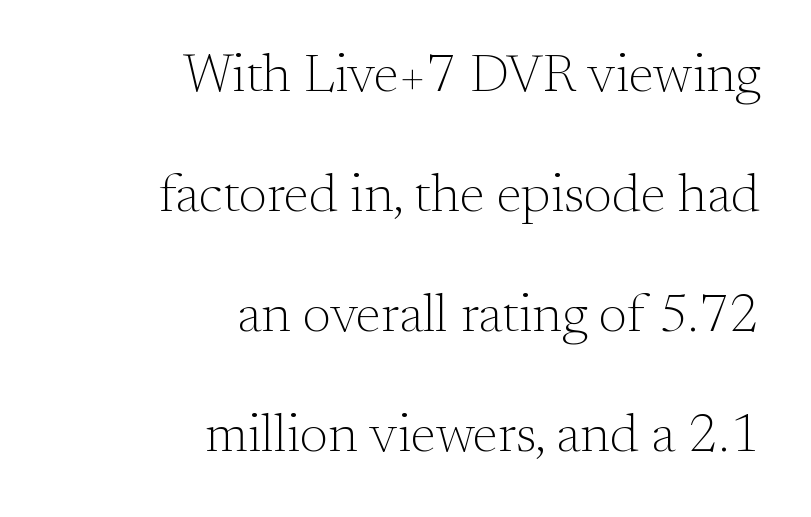
Q: Is the text bold? A: No.
Q: Is the text italic (slanted)? A: No, it is upright.
Q: Is the typeface a serif or a sans-serif typeface? A: Serif.
Q: Is the text underlined? A: No.
Q: How is the paragraph aligned? A: Right-aligned.
Q: Is the spacing between letters normal or unusually wide? A: Normal.
Q: Is the spacing between lines tight, normal or loose? A: Loose.
Q: Width (condensed, normal, or wide)? A: Normal.
Q: Stroke contrast? A: Medium.
Q: x-height? A: Small.
Q: Monospaced? A: No.
